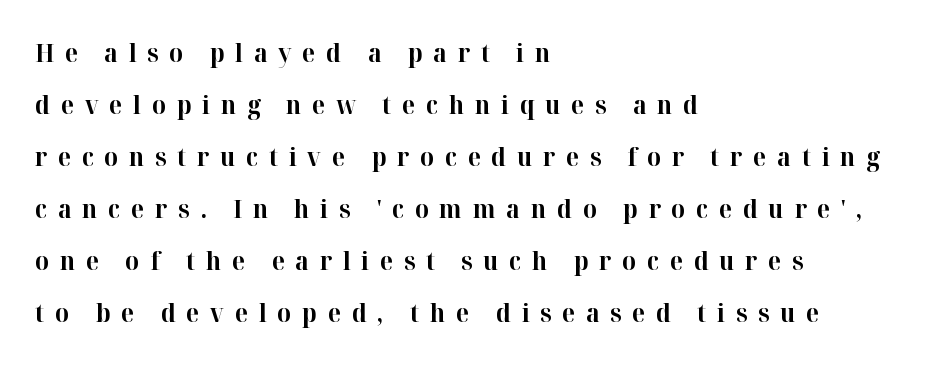
The image shows 25 px bold type, upright; set left-aligned, loose line spacing (2.08x), unusually wide letter spacing (+0.42 em), not underlined.
